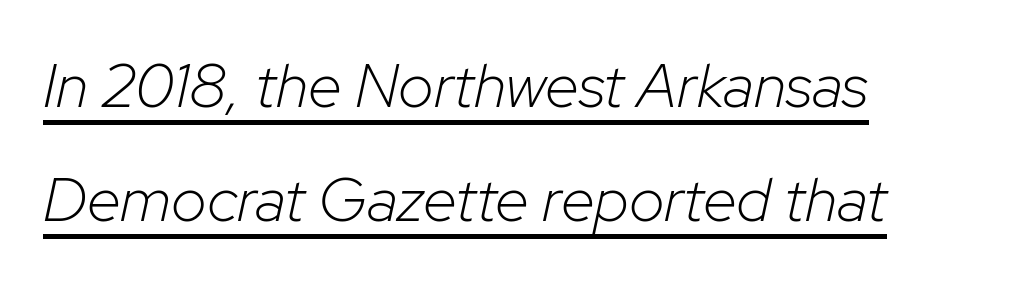
A typesetter would call this zero additional tracking. This sample has the flowing, uneven cadence of proportional lettering. Heft: none added — not bold. Descenders here cross a horizontal rule under the line.
